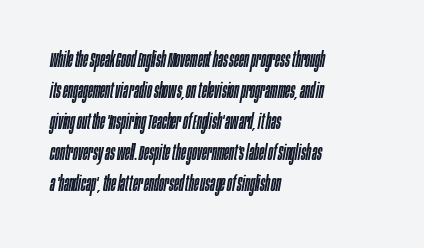
Evenly set lines give the paragraph a standard silhouette. Lines of text with bare space underneath. A classic flush-left, rag-right setting is used for this passage. Compared with ordinary roman type, these characters are visibly tilted. The passage shown has conventional tracking throughout.
